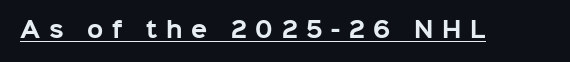
Q: Is the text bold? A: Yes.
Q: Is the text italic (slanted)? A: No, it is upright.
Q: Is the text underlined? A: Yes.
Q: Is the spacing between letters normal or unusually wide? A: Unusually wide.
